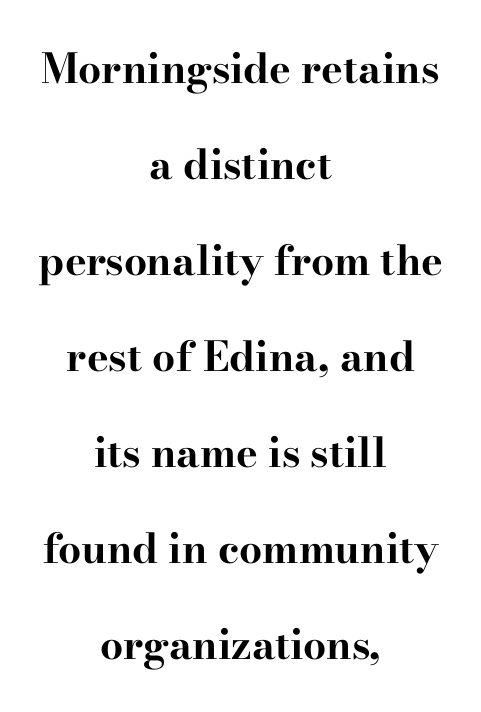
Q: Is the text bold? A: Yes.
Q: Is the text italic (slanted)? A: No, it is upright.
Q: Is the typeface a serif or a sans-serif typeface? A: Serif.
Q: Is the text underlined? A: No.
Q: How is the paragraph aligned? A: Centered.
Q: Is the spacing between letters normal or unusually wide? A: Normal.
Q: Is the spacing between lines tight, normal or loose? A: Loose.
Q: Width (condensed, normal, or wide)? A: Wide.
Q: Stroke contrast? A: High.
Q: x-height? A: Small.
Q: Monospaced? A: No.
